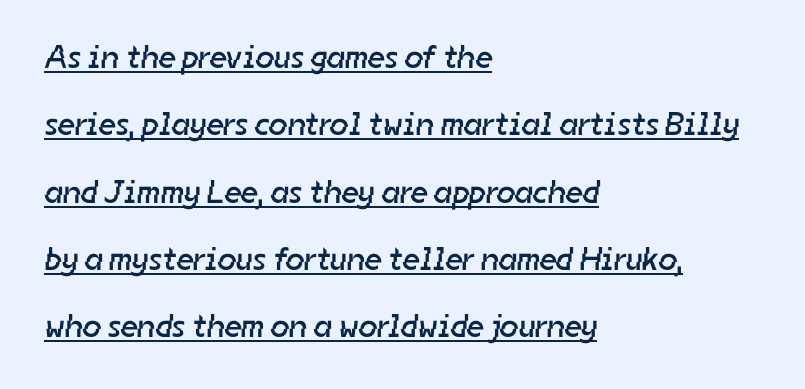
The image shows 33 px regular-weight sans-serif type; set left-aligned, loose line spacing (2.04x), normal letter spacing, underlined; low stroke contrast and a medium x-height.
